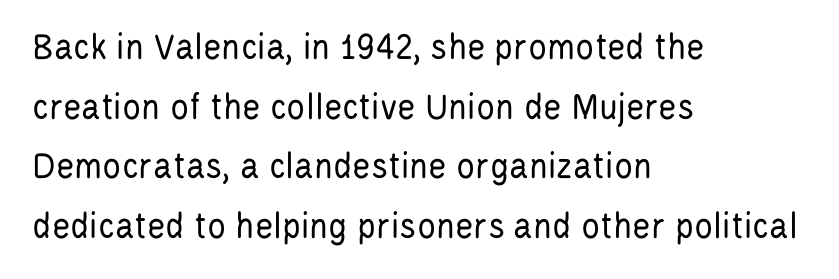
{"serif": "no", "italic": "no", "bold": "no", "weight": "regular", "width": "condensed", "stroke_contrast": "low", "x_height": "large", "monospaced": "no", "underline": "no", "align": "left", "line_spacing": "normal", "line_spacing_ratio": 1.53, "letter_spacing": "normal", "letter_spacing_em": 0.0, "glyph_px": 39}
